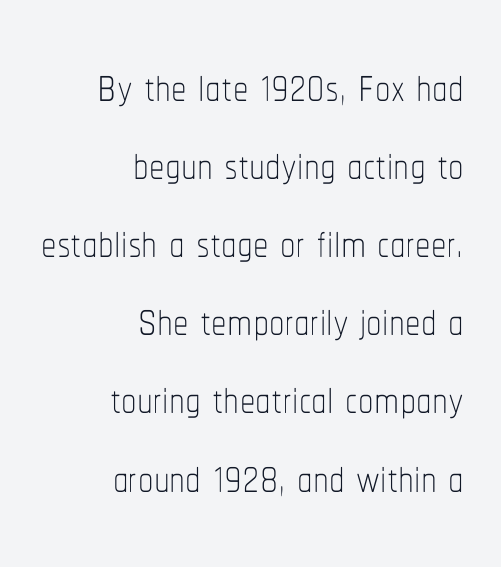
The image shows 62 px thin, condensed type, upright; set right-aligned, normal line spacing (1.26x), normal letter spacing, not underlined; low stroke contrast and a medium x-height.
